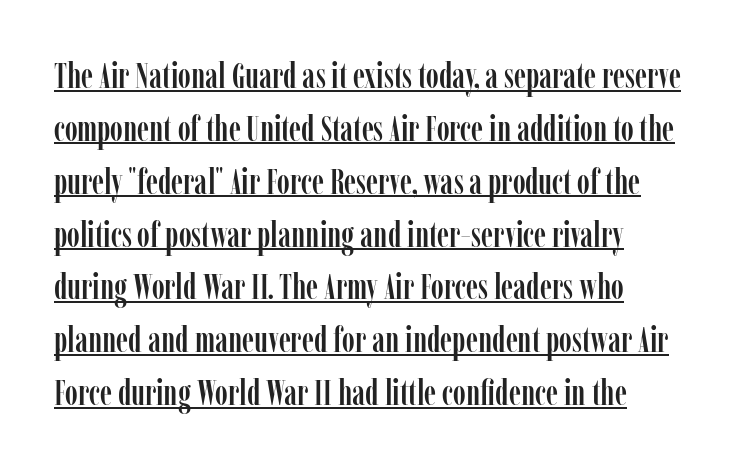
{"serif": "yes", "italic": "no", "width": "condensed", "stroke_contrast": "low", "x_height": "medium", "monospaced": "no", "underline": "yes", "line_spacing": "normal", "line_spacing_ratio": 1.51, "letter_spacing": "normal", "letter_spacing_em": 0.0, "glyph_px": 35}
